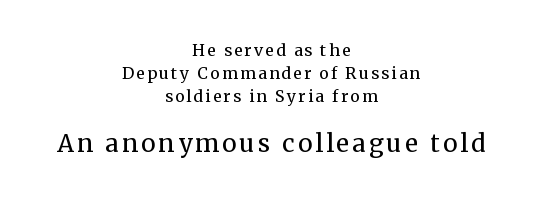
{"italic": "no", "bold": "no", "underline": "no", "align": "center", "line_spacing": "normal", "line_spacing_ratio": 1.44, "larger_block": "second", "size_ratio": 1.5, "glyph_px": 24}
